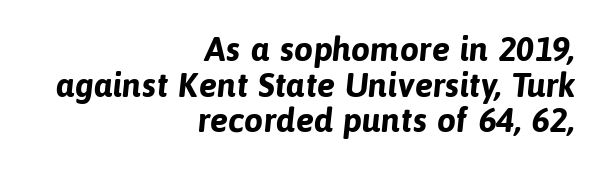
The image shows 34 px bold sans-serif type; set right-aligned, tight line spacing (1.05x), normal letter spacing, not underlined; low stroke contrast and a medium x-height.
